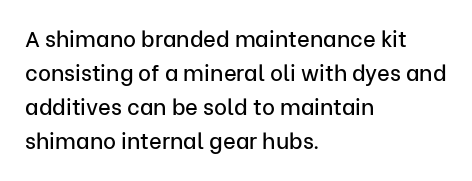
Q: Is the text italic (slanted)? A: No, it is upright.
Q: Is the text underlined? A: No.
Q: How is the paragraph aligned? A: Left-aligned.
Q: Is the spacing between letters normal or unusually wide? A: Normal.
Q: Is the spacing between lines tight, normal or loose? A: Normal.
